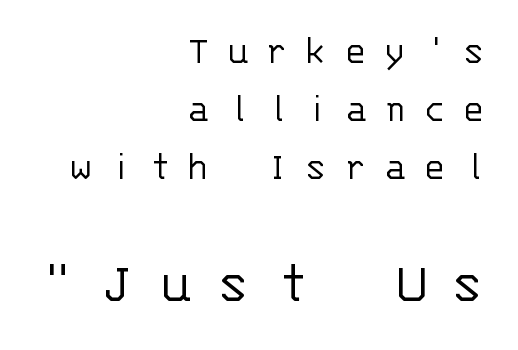
Ascenders rise straight up at ninety degrees. A typesetter would call this leading conventional body-copy spacing. Beneath every word, the page is bare. Loose tracking; the words dissolve into strings of separated letters. Classification — sans serif. No heavy texture on the line: the type isn't bold.
